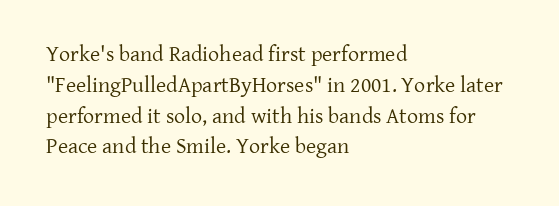
Q: Is the text bold? A: No.
Q: Is the text italic (slanted)? A: No, it is upright.
Q: Is the text underlined? A: No.
Q: How is the paragraph aligned? A: Left-aligned.
Q: Is the spacing between letters normal or unusually wide? A: Normal.
Q: Is the spacing between lines tight, normal or loose? A: Normal.
